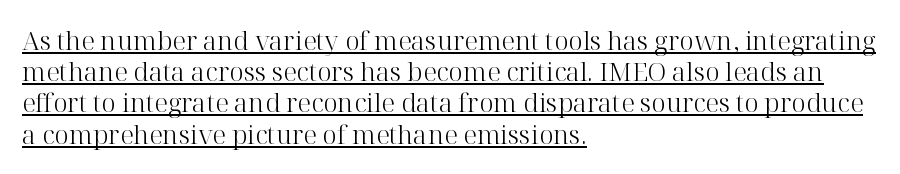
The image shows 26 px text type, upright; set left-aligned, line spacing 1.2x, normal letter spacing, underlined.
